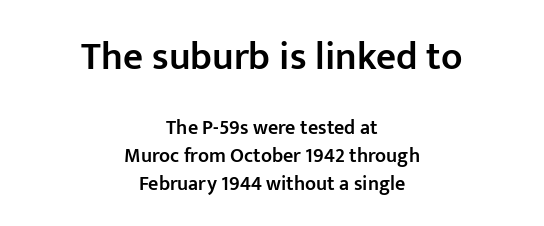
{"serif": "no", "italic": "no", "bold": "semi", "weight": "semibold", "width": "normal", "stroke_contrast": "low", "x_height": "medium", "monospaced": "no", "underline": "no", "align": "center", "line_spacing": "normal", "line_spacing_ratio": 1.42, "letter_spacing": "normal", "letter_spacing_em": 0.0, "larger_block": "first", "size_ratio": 1.95, "glyph_px": 39}
